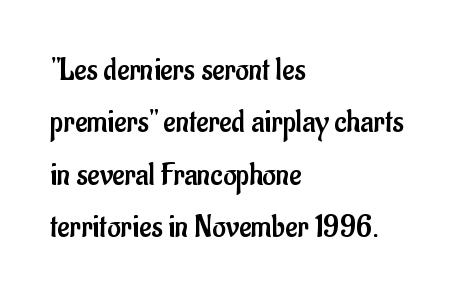
Q: Is the text bold? A: No.
Q: Is the text italic (slanted)? A: No, it is upright.
Q: Is the typeface a serif or a sans-serif typeface? A: Sans-serif.
Q: Is the text underlined? A: No.
Q: How is the paragraph aligned? A: Left-aligned.
Q: Is the spacing between letters normal or unusually wide? A: Normal.
Q: Is the spacing between lines tight, normal or loose? A: Normal.
Q: Width (condensed, normal, or wide)? A: Condensed.
Q: Stroke contrast? A: Low.
Q: x-height? A: Small.
Q: Monospaced? A: No.
